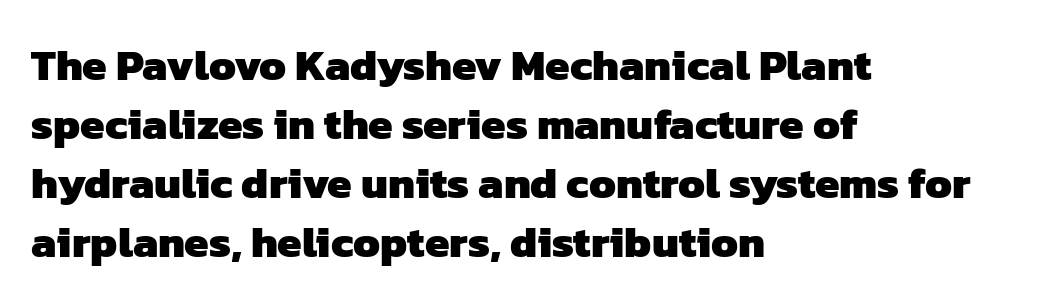
Q: Is the text bold? A: Yes.
Q: Is the typeface a serif or a sans-serif typeface? A: Sans-serif.
Q: Is the text underlined? A: No.
Q: How is the paragraph aligned? A: Left-aligned.
Q: Is the spacing between letters normal or unusually wide? A: Normal.
Q: Is the spacing between lines tight, normal or loose? A: Normal.
Q: Width (condensed, normal, or wide)? A: Normal.
Q: Stroke contrast? A: Low.
Q: x-height? A: Medium.
Q: Monospaced? A: No.
